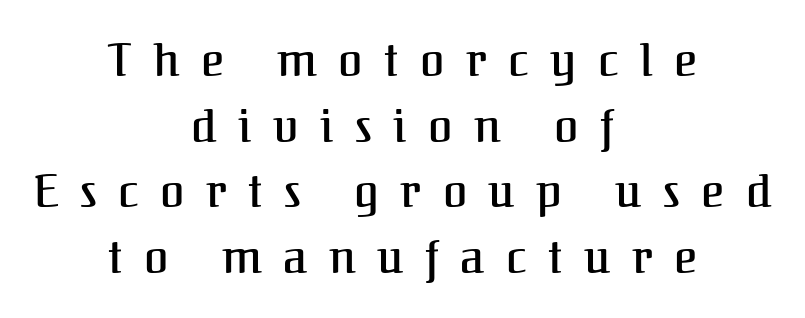
The image shows 44 px serif type, upright; set centered, normal line spacing (1.49x), unusually wide letter spacing (+0.49 em), not underlined; medium stroke contrast and a medium x-height.
